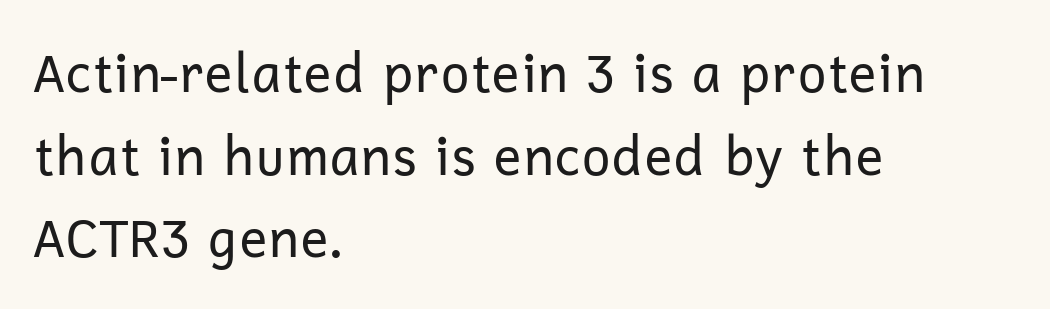
Looks like regular typesetting: each glyph gets only the width it needs. Does the leading feel generous? No, just average. Nothing unusual about the tracking: characters are spaced as the font intends. Rule under the text: the space is simply empty. The typeface chosen for these lines omits serifs.
